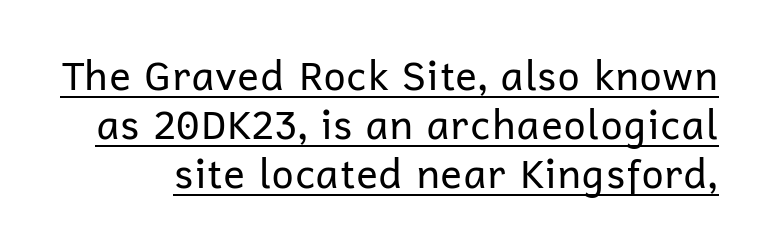
{"serif": "no", "italic": "no", "bold": "no", "weight": "regular", "width": "normal", "stroke_contrast": "low", "x_height": "medium", "monospaced": "no", "underline": "yes", "line_spacing_ratio": 1.23, "letter_spacing": "normal", "letter_spacing_em": 0.0, "glyph_px": 40}
